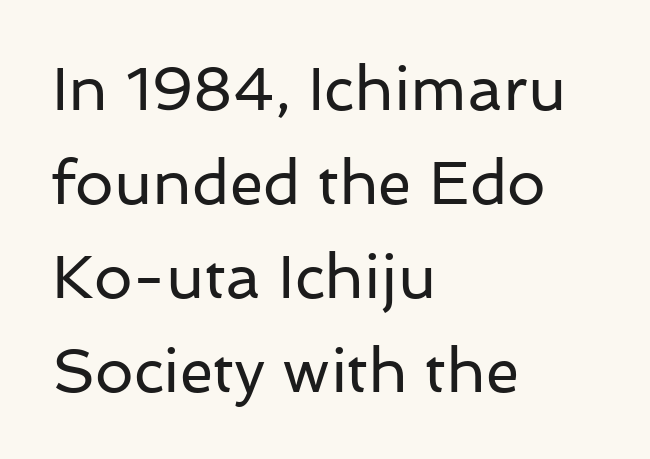
Q: Is the text bold? A: No.
Q: Is the text italic (slanted)? A: No, it is upright.
Q: Is the typeface a serif or a sans-serif typeface? A: Sans-serif.
Q: Is the text underlined? A: No.
Q: How is the paragraph aligned? A: Left-aligned.
Q: Is the spacing between letters normal or unusually wide? A: Normal.
Q: Is the spacing between lines tight, normal or loose? A: Normal.
Q: Width (condensed, normal, or wide)? A: Normal.
Q: Stroke contrast? A: Low.
Q: x-height? A: Medium.
Q: Monospaced? A: No.
